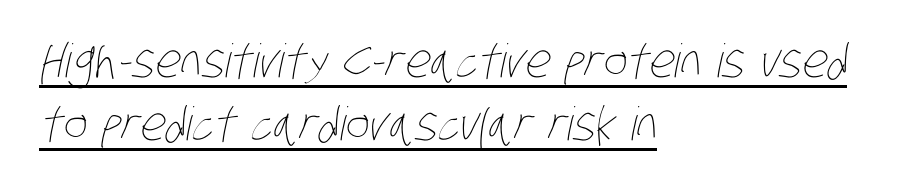
{"bold": "no", "weight": "thin", "width": "condensed", "stroke_contrast": "low", "x_height": "large", "monospaced": "no", "underline": "yes", "align": "left", "line_spacing": "normal", "line_spacing_ratio": 1.36, "letter_spacing": "normal", "letter_spacing_em": 0.0, "glyph_px": 46}
